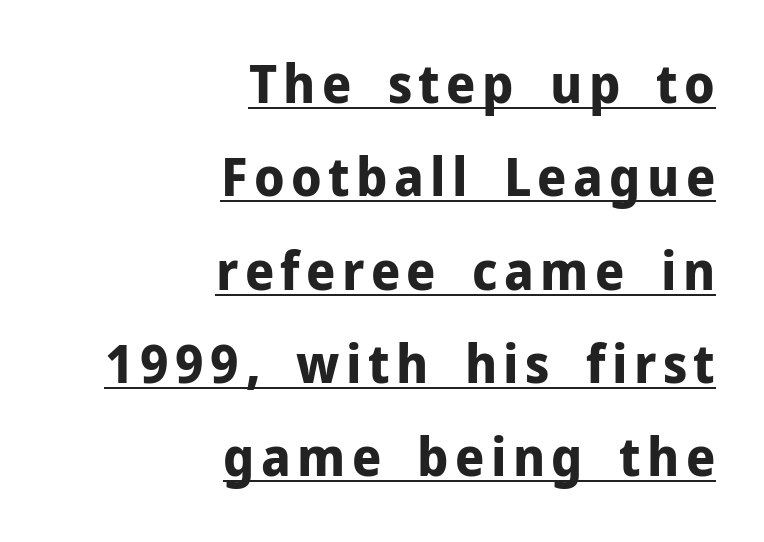
The image shows 53 px bold sans-serif type, upright; set right-aligned, line spacing 1.76x, underlined; low stroke contrast and a medium x-height.
